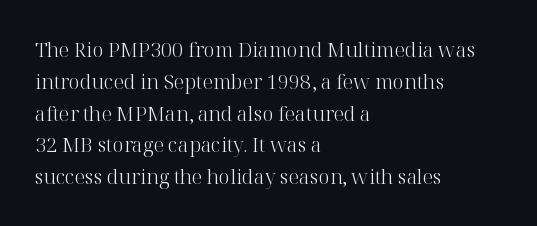
{"italic": "no", "bold": "no", "underline": "no", "align": "left", "line_spacing": "normal", "line_spacing_ratio": 1.59, "letter_spacing": "normal", "letter_spacing_em": 0.0, "glyph_px": 20}
